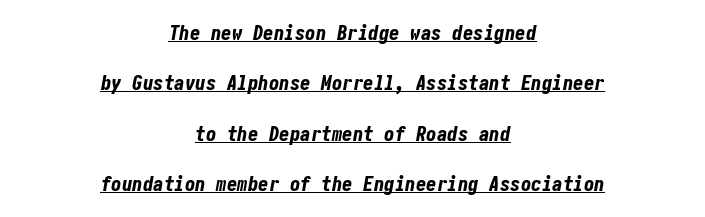
{"italic": "yes", "lean": "right", "slant_degrees": 10, "bold": "yes", "underline": "yes", "align": "center", "line_spacing": "loose", "line_spacing_ratio": 2.4, "letter_spacing": "normal", "letter_spacing_em": 0.0, "glyph_px": 21}
